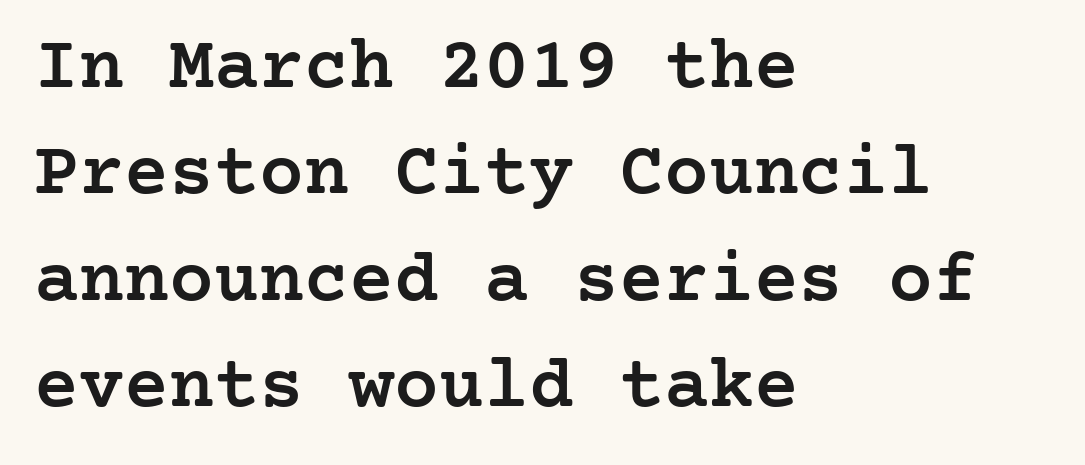
No word sits above an underline. Line beginnings align vertically; line endings do not. How would I describe the line gaps? Plain and ordinary. Font category for this specimen: serif. Spacing between characters is what you'd get straight out of the box.
